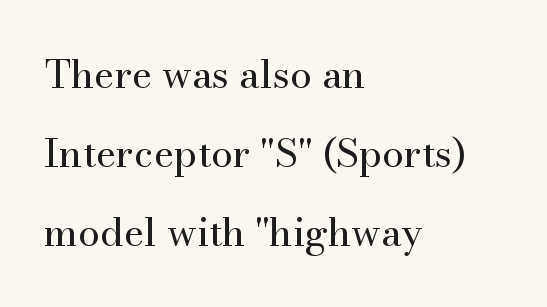
{"serif": "yes", "italic": "no", "bold": "no", "weight": "regular", "width": "normal", "stroke_contrast": "medium", "x_height": "small", "monospaced": "no", "underline": "no", "align": "left", "line_spacing": "loose", "line_spacing_ratio": 2.03, "letter_spacing": "normal", "letter_spacing_em": 0.0, "glyph_px": 39}
